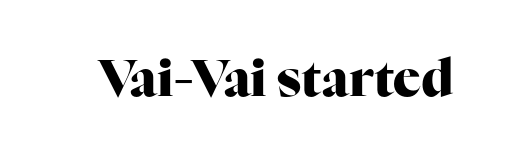
Q: Is the text bold? A: Yes.
Q: Is the text italic (slanted)? A: No, it is upright.
Q: Is the typeface a serif or a sans-serif typeface? A: Serif.
Q: Is the text underlined? A: No.
Q: Is the spacing between letters normal or unusually wide? A: Normal.
Q: Width (condensed, normal, or wide)? A: Normal.
Q: Stroke contrast? A: High.
Q: x-height? A: Medium.
Q: Monospaced? A: No.
